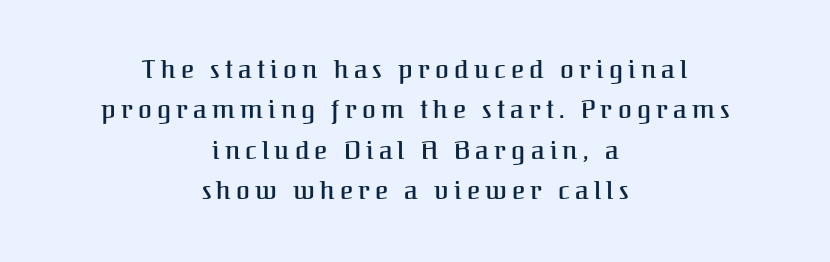
{"italic": "no", "underline": "no", "align": "center", "line_spacing": "normal", "line_spacing_ratio": 1.62, "letter_spacing": "wide", "letter_spacing_em": 0.21, "glyph_px": 25}
